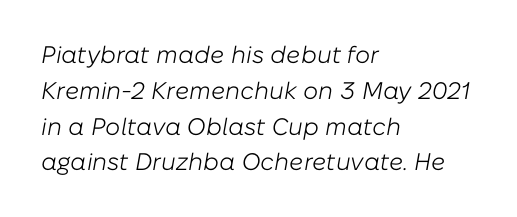
Bold? No — there's no thickening of the strokes. The tracking reads as untouched default to a designer's eye. A typesetter would call this leading conventional body-copy spacing. The specimen reads as italic at a glance.
